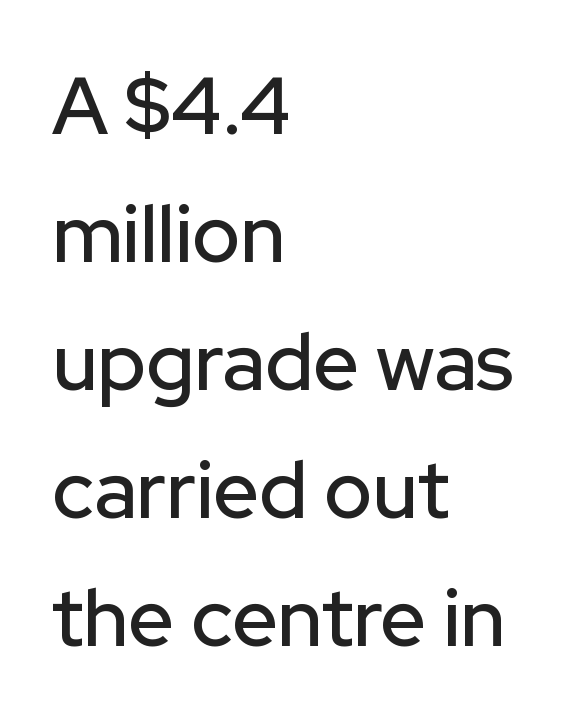
{"serif": "no", "italic": "no", "width": "normal", "stroke_contrast": "low", "x_height": "medium", "monospaced": "no", "underline": "no", "align": "left", "line_spacing": "normal", "line_spacing_ratio": 1.6, "letter_spacing": "normal", "letter_spacing_em": 0.0, "glyph_px": 80}
